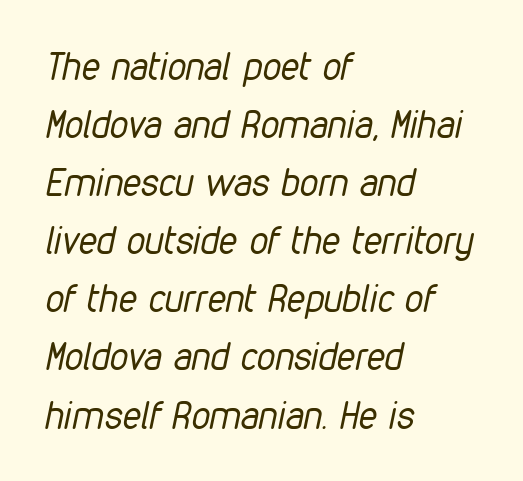
Each letter keeps its own natural width here, so spacing adapts to shape. Does the lettering tilt? It does — this is italic. Stroke thickness stays within the range of a standard reading face or lighter. Nobody drew a line under any word here. Short note: letters normally spaced.
